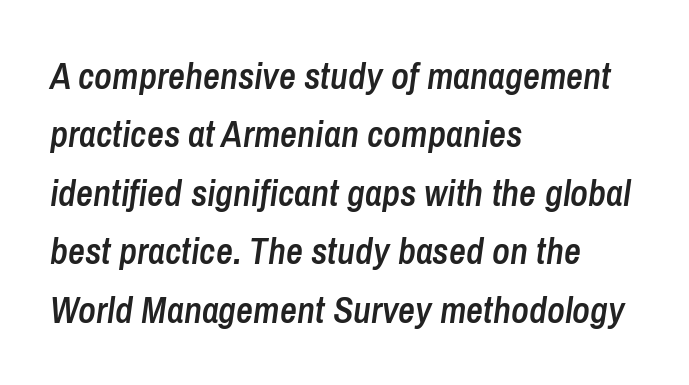
Tracking here is standard; glyphs follow each other at the usual distance. Descenders hang freely into open space. One glance says typical: line gaps are just what's usual. Here the designer chose a conventional face with non-uniform glyph widths.
